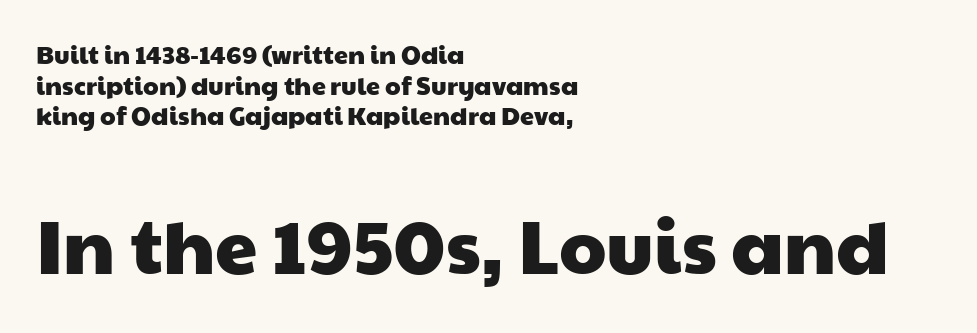
Q: Is the typeface a serif or a sans-serif typeface? A: Sans-serif.
Q: Is the text underlined? A: No.
Q: How is the paragraph aligned? A: Left-aligned.
Q: Is the spacing between letters normal or unusually wide? A: Normal.
Q: Which block of text is set in a larger size, the first (top) or the second (bottom)? A: The second (bottom) one.
Q: Width (condensed, normal, or wide)? A: Wide.
Q: Stroke contrast? A: Low.
Q: x-height? A: Medium.
Q: Monospaced? A: No.
